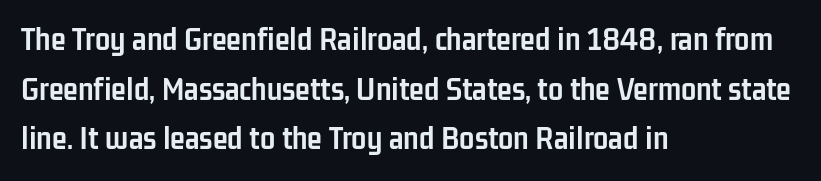
The image shows 34 px semibold, condensed sans-serif type, upright; set left-aligned, normal line spacing (1.46x), normal letter spacing, not underlined; low stroke contrast and a medium x-height.
